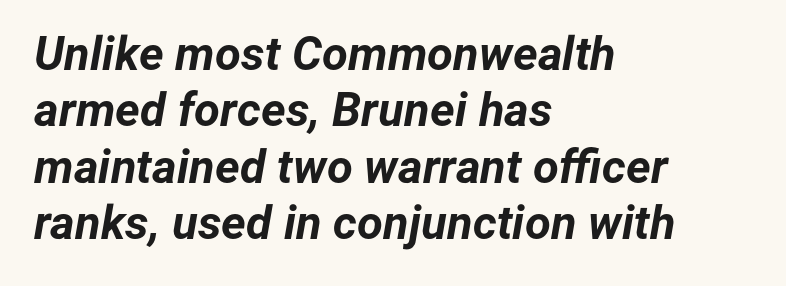
The image shows 47 px bold type, italic (leaning right); set left-aligned, line spacing 1.2x, normal letter spacing, not underlined; low stroke contrast and a medium x-height.
